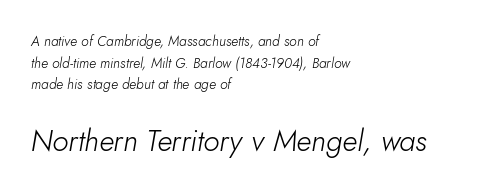
{"italic": "yes", "lean": "right", "slant_degrees": 10, "bold": "no", "weight": "light", "width": "normal", "stroke_contrast": "low", "x_height": "small", "monospaced": "no", "underline": "no", "align": "left", "line_spacing": "normal", "line_spacing_ratio": 1.55, "letter_spacing": "normal", "letter_spacing_em": 0.0, "larger_block": "second", "size_ratio": 2.14, "glyph_px": 30}
